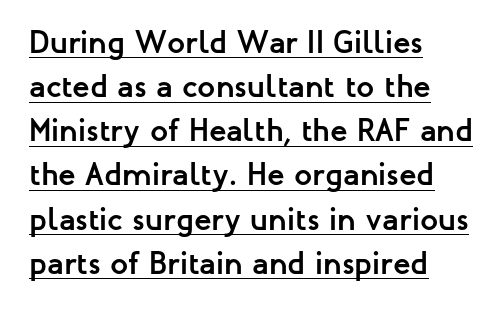
{"serif": "no", "italic": "no", "bold": "yes", "weight": "semibold", "width": "normal", "stroke_contrast": "low", "x_height": "medium", "monospaced": "no", "underline": "yes", "align": "left", "line_spacing": "normal", "line_spacing_ratio": 1.38, "letter_spacing": "normal", "letter_spacing_em": 0.0, "glyph_px": 32}
